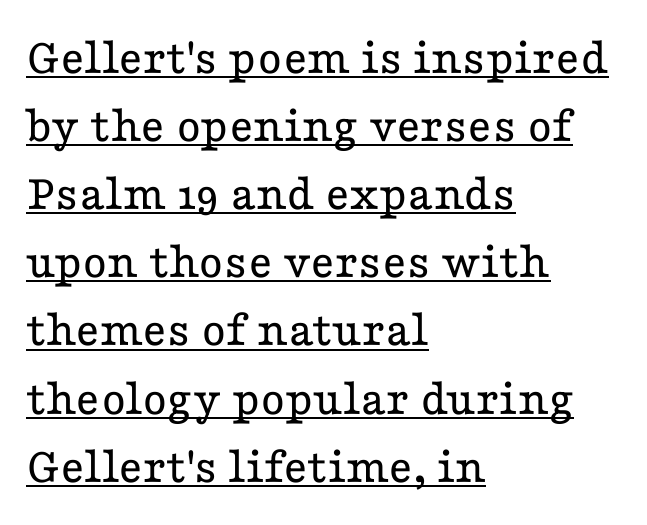
{"serif": "yes", "italic": "no", "bold": "no", "weight": "regular", "width": "wide", "stroke_contrast": "low", "x_height": "medium", "monospaced": "no", "underline": "yes", "align": "left", "line_spacing": "normal", "line_spacing_ratio": 1.31, "letter_spacing": "normal", "letter_spacing_em": 0.0, "glyph_px": 52}
